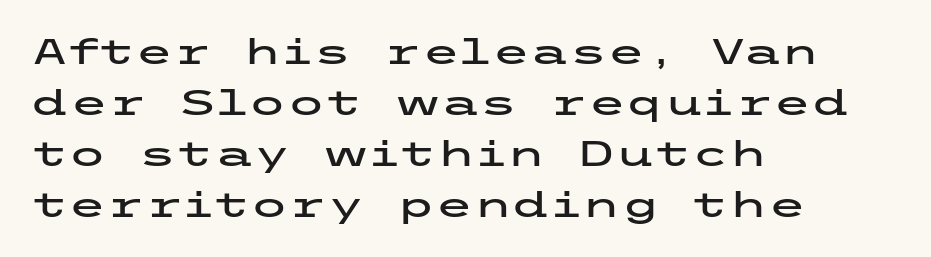
The image shows 35 px wide sans-serif type, upright; set left-aligned, normal line spacing (1.46x), normal letter spacing, not underlined; low stroke contrast and a medium x-height.
